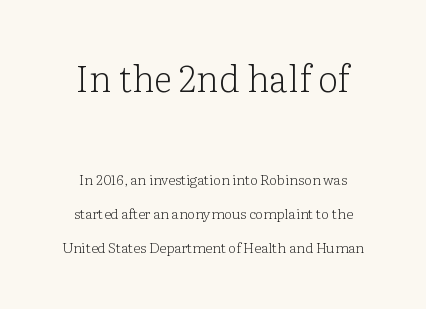
The image shows 36 px light serif type, upright; set centered, loose line spacing (2.44x), normal letter spacing, not underlined; the first (top) block is 2.57x larger; low stroke contrast and a medium x-height.
